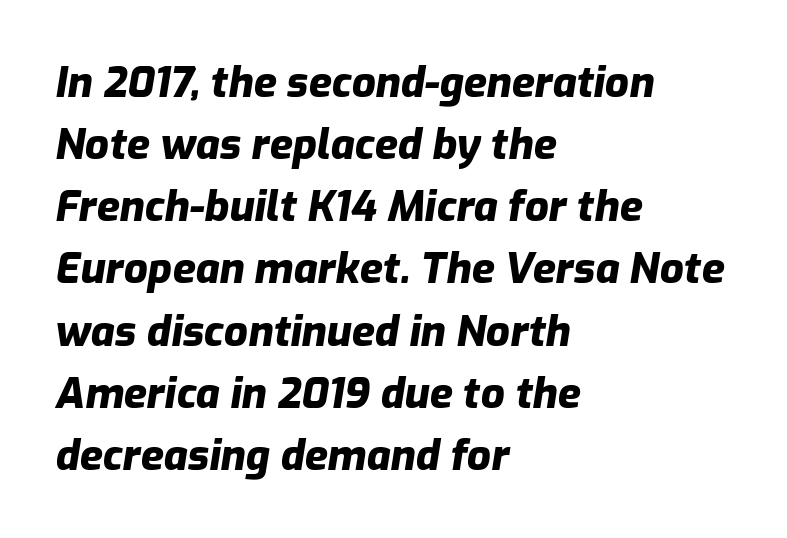
The image shows 42 px heavy type, italic (leaning right); set left-aligned, normal line spacing (1.48x), normal letter spacing, not underlined; low stroke contrast and a medium x-height.
